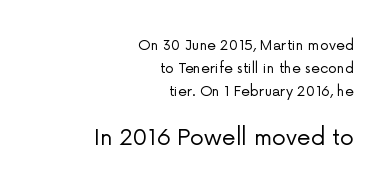
The image shows 22 px text type, upright; set right-aligned, normal line spacing (1.65x), normal letter spacing, not underlined; the second (bottom) block is 1.57x larger.
